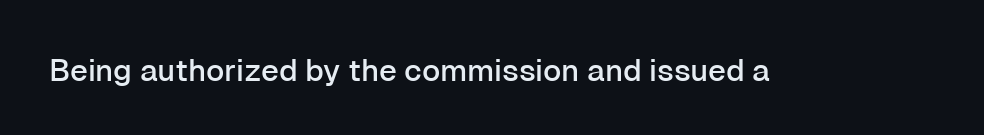
Italic? Not at all — the glyphs are vertical. Descender tails drop into unmarked territory. The glyphs in this specimen are sans serif. Spacing between characters is what you'd get straight out of the box.
